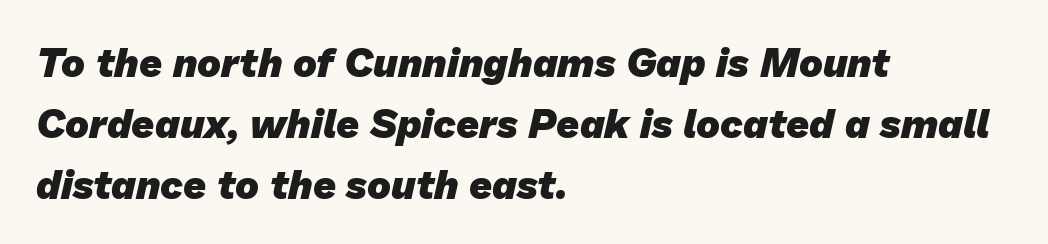
{"serif": "no", "bold": "yes", "weight": "heavy", "width": "normal", "stroke_contrast": "low", "x_height": "medium", "monospaced": "no", "underline": "no", "align": "left", "line_spacing": "normal", "line_spacing_ratio": 1.52, "letter_spacing": "normal", "letter_spacing_em": 0.0, "glyph_px": 40}
